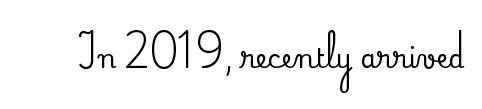
The image shows 26 px text type, upright; set normal letter spacing, not underlined.
